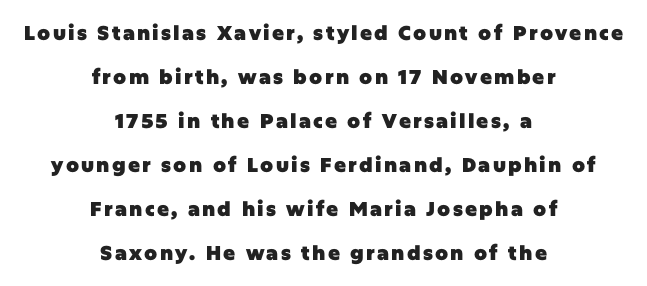
The image shows 20 px bold type, upright; set centered, loose line spacing (2.2x), not underlined.
